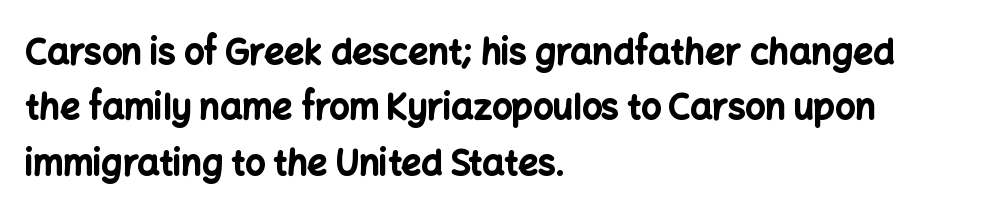
Do the letters lean? They stand straight. Glyph-to-glyph distance matches everyday printed text. Regarding serifs, this sample does without them. Strokes here are thick enough to call this a true bold.
